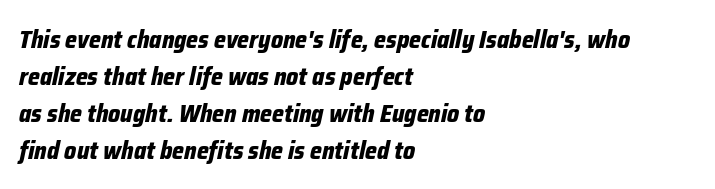
The image shows 25 px bold type, italic (leaning right); set left-aligned, normal line spacing (1.48x), normal letter spacing, not underlined.
